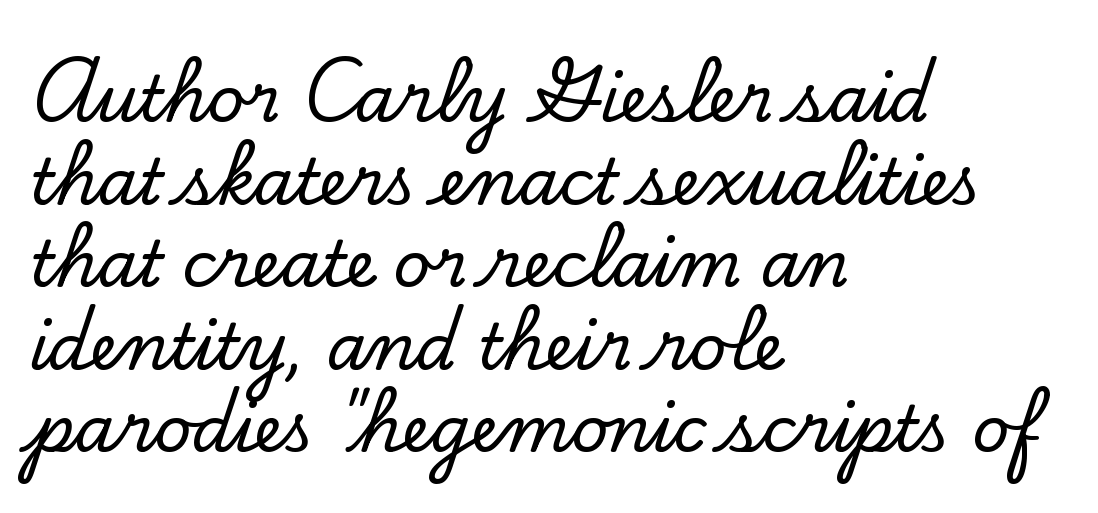
{"serif": "yes", "width": "normal", "stroke_contrast": "low", "x_height": "small", "monospaced": "no", "underline": "no", "align": "left", "line_spacing": "normal", "line_spacing_ratio": 1.29, "letter_spacing": "normal", "letter_spacing_em": 0.0, "glyph_px": 64}
